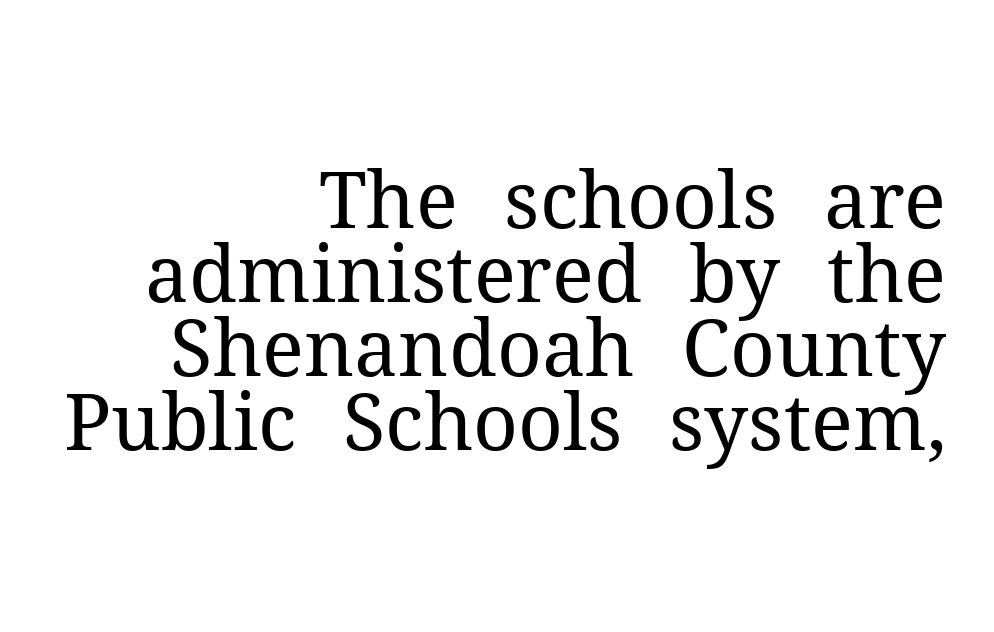
Baseline-to-baseline distance is barely more than the letter height. Note the varied advance widths — an 'i' is clearly narrower than an 'm'. The face used here is rendered with its standard letterfit. Look at the bottom of the vertical strokes: they flare into serifs here. The typography opts for an upright posture over an oblique one.
